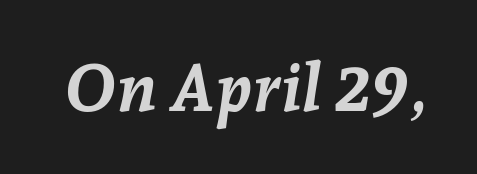
The lettering tilts uniformly, giving the passage an italic look. Anything drawn beneath the words? Only blank space. How are the letters spaced? Ordinarily, with no added tracking. Students, this is bold: see how much ink each stroke carries. Looks like regular typesetting: each glyph gets only the width it needs.
